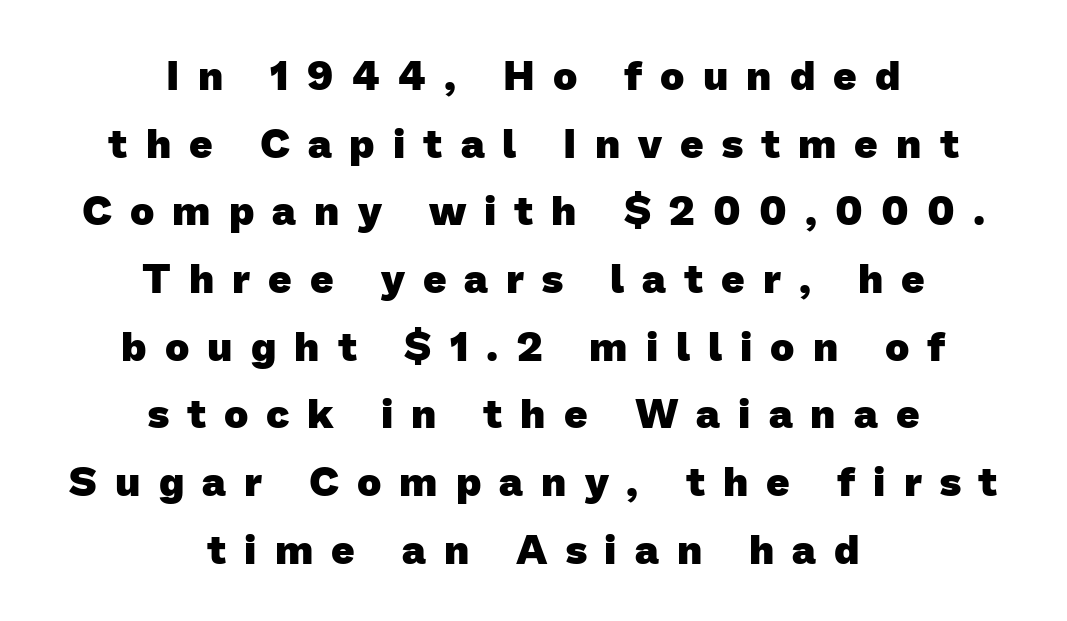
{"serif": "no", "bold": "yes", "weight": "heavy", "width": "normal", "stroke_contrast": "low", "x_height": "medium", "monospaced": "no", "underline": "no", "align": "center", "line_spacing": "normal", "line_spacing_ratio": 1.65, "letter_spacing": "wide", "letter_spacing_em": 0.44, "glyph_px": 41}
